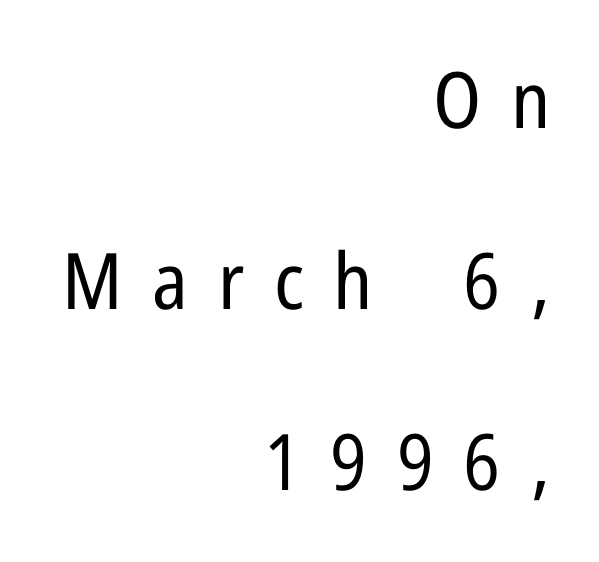
Baseline-to-baseline distance is far greater than the letter height. The letters advance in unequal steps, a hallmark of proportional type. Type style note: lacks serifs. Spacing between characters has been opened up far beyond the box default. The letterforms sit at book weight or below. This rendering uses right alignment, leaving the left contour irregular.
